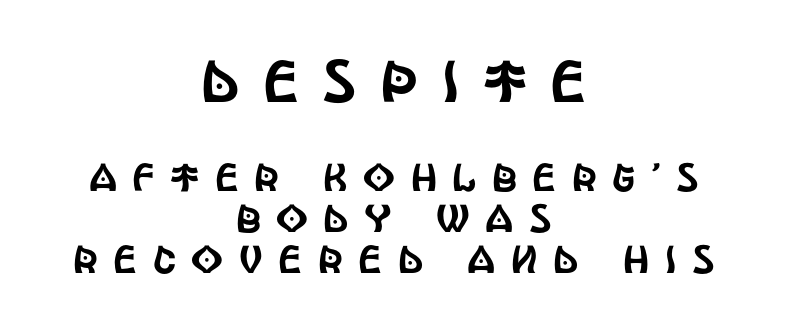
Q: Is the text italic (slanted)? A: No, it is upright.
Q: Is the typeface a serif or a sans-serif typeface? A: Sans-serif.
Q: Is the text underlined? A: No.
Q: How is the paragraph aligned? A: Centered.
Q: Is the spacing between letters normal or unusually wide? A: Unusually wide.
Q: Is the spacing between lines tight, normal or loose? A: Tight.
Q: Which block of text is set in a larger size, the first (top) or the second (bottom)? A: The first (top) one.
Q: Width (condensed, normal, or wide)? A: Condensed.
Q: x-height? A: Large.
Q: Monospaced? A: No.
